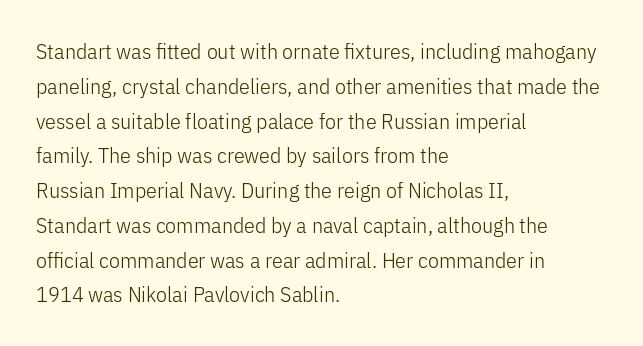
The image shows 22 px text type, upright; set left-aligned, normal line spacing (1.58x), normal letter spacing, not underlined.
